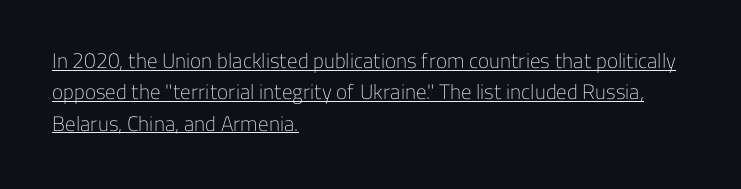
The image shows 21 px text type, upright; set left-aligned, normal line spacing (1.49x), normal letter spacing, underlined.
